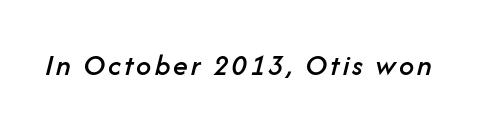
The image shows 30 px text type, italic (leaning right); set not underlined; low stroke contrast and a medium x-height.
